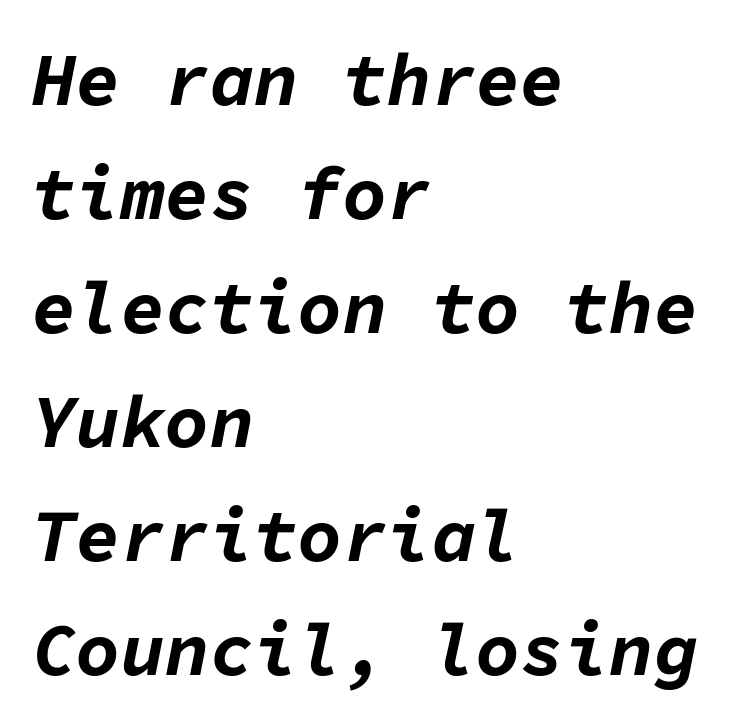
The image shows 74 px bold type, italic (leaning right), monospaced; set left-aligned, normal line spacing (1.54x), normal letter spacing, not underlined; low stroke contrast and a medium x-height.
